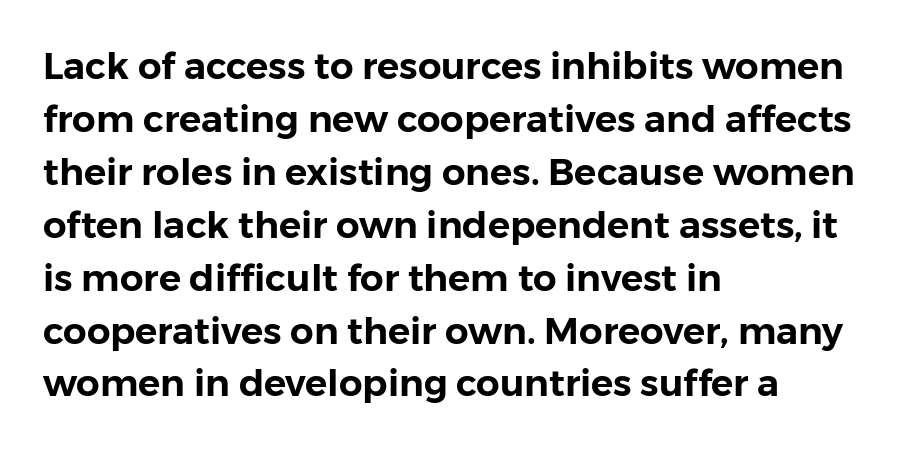
Q: Is the text italic (slanted)? A: No, it is upright.
Q: Is the typeface a serif or a sans-serif typeface? A: Sans-serif.
Q: Is the text underlined? A: No.
Q: How is the paragraph aligned? A: Left-aligned.
Q: Is the spacing between letters normal or unusually wide? A: Normal.
Q: Is the spacing between lines tight, normal or loose? A: Normal.
Q: Width (condensed, normal, or wide)? A: Normal.
Q: Stroke contrast? A: Low.
Q: x-height? A: Medium.
Q: Monospaced? A: No.
